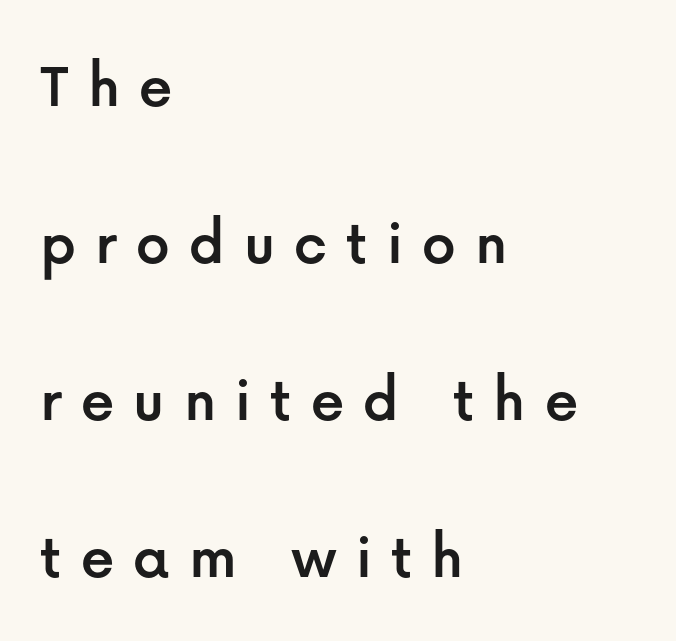
Q: Is the text italic (slanted)? A: No, it is upright.
Q: Is the typeface a serif or a sans-serif typeface? A: Sans-serif.
Q: Is the text underlined? A: No.
Q: How is the paragraph aligned? A: Left-aligned.
Q: Is the spacing between letters normal or unusually wide? A: Unusually wide.
Q: Is the spacing between lines tight, normal or loose? A: Loose.
Q: Width (condensed, normal, or wide)? A: Normal.
Q: Stroke contrast? A: Low.
Q: x-height? A: Medium.
Q: Monospaced? A: No.
